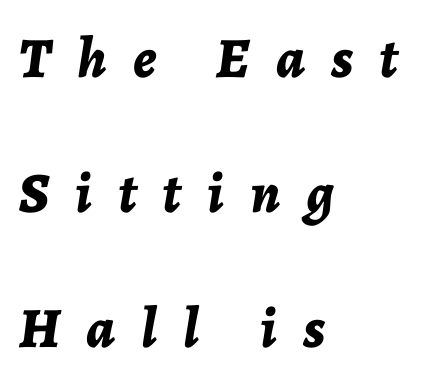
Q: Is the text bold? A: Yes.
Q: Is the text italic (slanted)? A: Yes, it leans right by about 7 degrees.
Q: Is the text underlined? A: No.
Q: How is the paragraph aligned? A: Left-aligned.
Q: Is the spacing between letters normal or unusually wide? A: Unusually wide.
Q: Is the spacing between lines tight, normal or loose? A: Loose.
Q: Width (condensed, normal, or wide)? A: Normal.
Q: Stroke contrast? A: Low.
Q: x-height? A: Medium.
Q: Monospaced? A: No.
